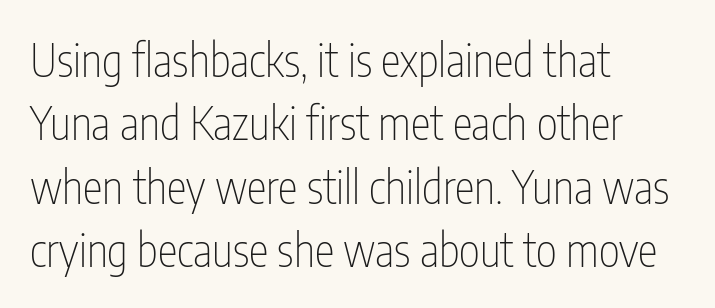
The face looks like a standard text weight, possibly lighter. The type family on display is of the sans-serif kind. Evenly set lines give the paragraph a standard silhouette. The space directly below the letters is spotless. In terms of letterspacing, this is plain default setting. Leftover space on each line is placed entirely after the last word.
